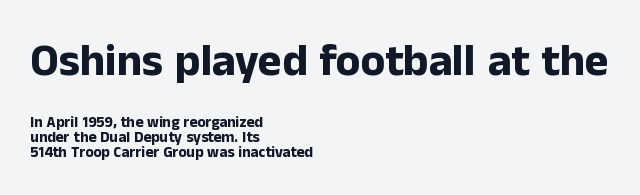
The image shows 45 px bold sans-serif type, upright; set left-aligned, tight line spacing (1.02x), normal letter spacing, not underlined; the first (top) block is 3.0x larger; low stroke contrast and a medium x-height.
